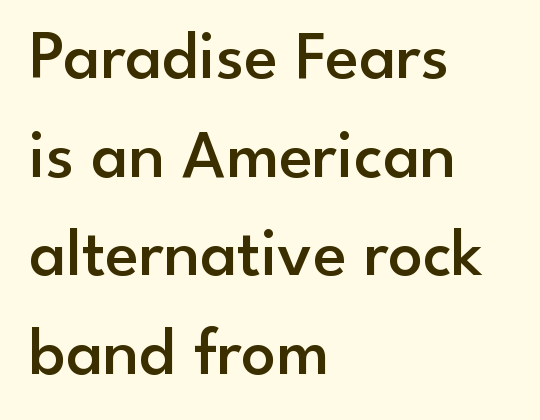
{"serif": "no", "italic": "no", "bold": "semi", "weight": "semibold", "width": "normal", "stroke_contrast": "low", "x_height": "small", "monospaced": "no", "underline": "no", "align": "left", "line_spacing": "normal", "line_spacing_ratio": 1.43, "letter_spacing": "normal", "letter_spacing_em": 0.0, "glyph_px": 69}
